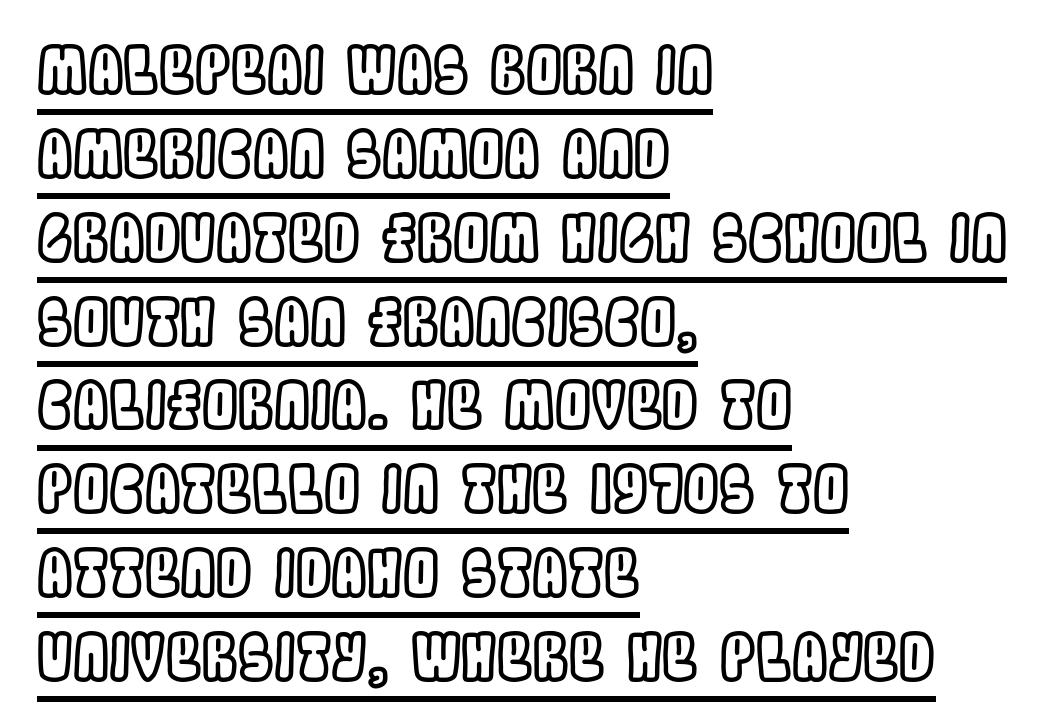
Glyph-to-glyph distance matches everyday printed text. The face used here is proportionally spaced, like ordinary book or web type. What decoration does the sample have? An underline. Successive baselines arrive at the customary interval. Is the block centered? No — it sits flush against the left margin.
